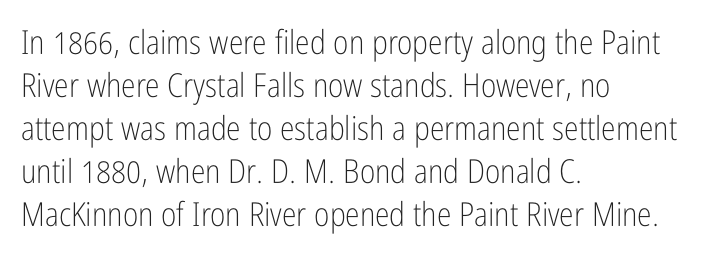
Q: Is the text bold? A: No.
Q: Is the text italic (slanted)? A: No, it is upright.
Q: Is the typeface a serif or a sans-serif typeface? A: Sans-serif.
Q: Is the text underlined? A: No.
Q: How is the paragraph aligned? A: Left-aligned.
Q: Is the spacing between letters normal or unusually wide? A: Normal.
Q: Is the spacing between lines tight, normal or loose? A: Normal.
Q: Width (condensed, normal, or wide)? A: Condensed.
Q: Stroke contrast? A: Low.
Q: x-height? A: Medium.
Q: Monospaced? A: No.
